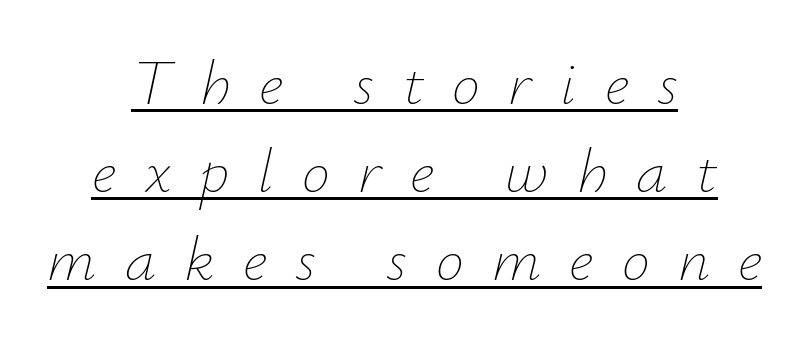
Q: Is the text bold? A: No.
Q: Is the text italic (slanted)? A: Yes, it leans right by about 12 degrees.
Q: Is the text underlined? A: Yes.
Q: How is the paragraph aligned? A: Centered.
Q: Is the spacing between letters normal or unusually wide? A: Unusually wide.
Q: Is the spacing between lines tight, normal or loose? A: Normal.
Q: Width (condensed, normal, or wide)? A: Normal.
Q: Stroke contrast? A: Low.
Q: x-height? A: Small.
Q: Monospaced? A: No.
